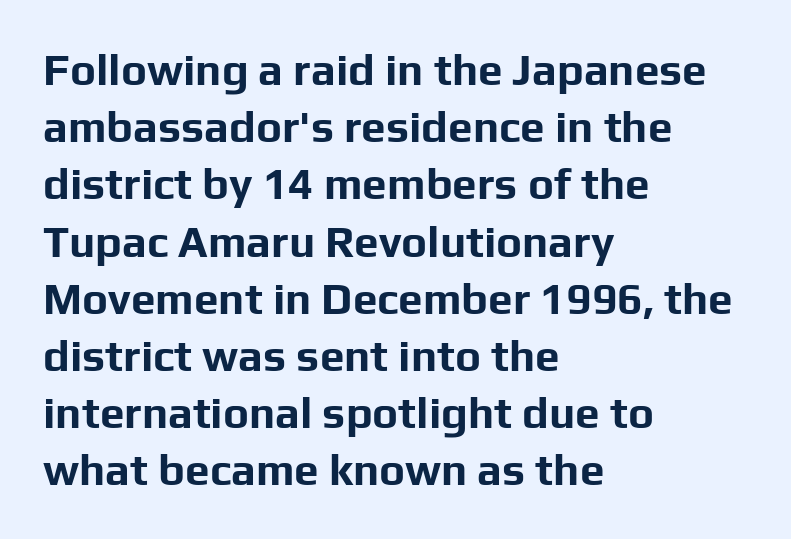
A typesetter would label this face a sans. If you drew a line through each stem, it would be perfectly vertical. Note the varied advance widths — an 'i' is clearly narrower than an 'm'. Type without underlining.
